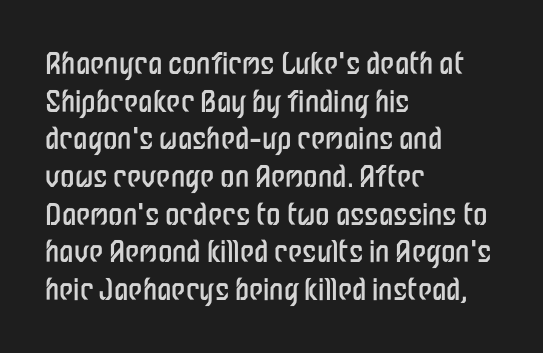
The tracking reads as untouched default to a designer's eye. Stems and bowls with no extra thickness — not bold. Think of a printed novel: that variable character pitch is what you see here. Rendered with straight, roman letterforms.
